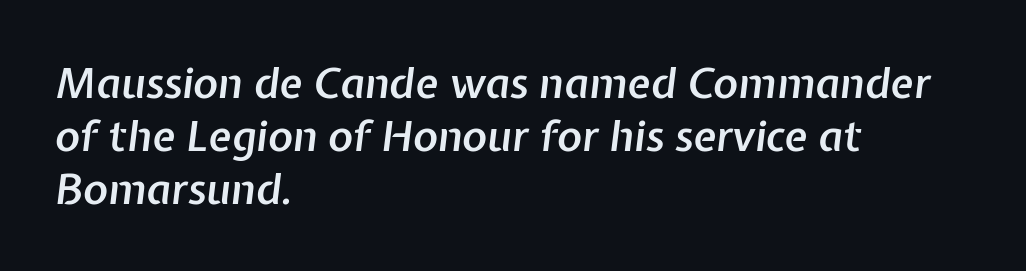
Q: Is the text bold? A: Semi-bold.
Q: Is the text italic (slanted)? A: Yes, it leans right by about 7 degrees.
Q: Is the text underlined? A: No.
Q: How is the paragraph aligned? A: Left-aligned.
Q: Is the spacing between letters normal or unusually wide? A: Normal.
Q: Is the spacing between lines tight, normal or loose? A: Normal.
Q: Width (condensed, normal, or wide)? A: Normal.
Q: Stroke contrast? A: Low.
Q: x-height? A: Medium.
Q: Monospaced? A: No.
